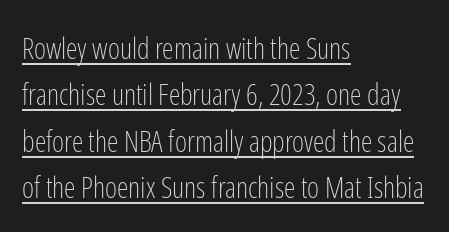
The typography opts for an upright posture over an oblique one. Nobody touched the tracking dial on this one. The characters display no serif detailing; their extremities are plain. Students, observe the line beneath the letters — that is underlining. Is this a fixed-width face? No — the glyphs have proportional, varying widths.
